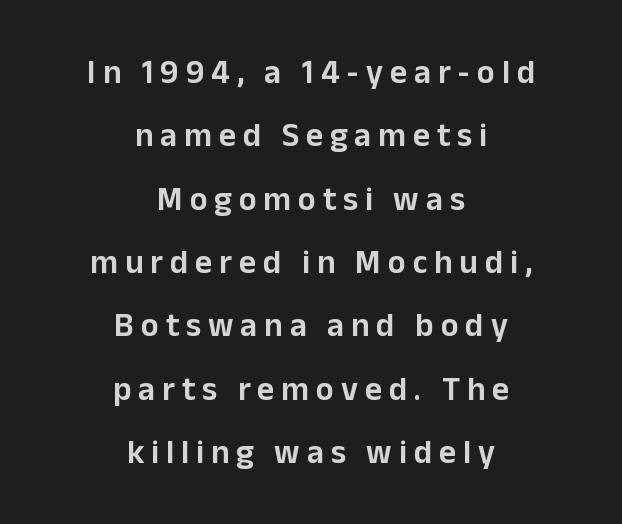
The image shows 33 px sans-serif type, upright; set centered, loose line spacing (1.92x), unusually wide letter spacing (+0.21 em), not underlined; low stroke contrast and a medium x-height.
